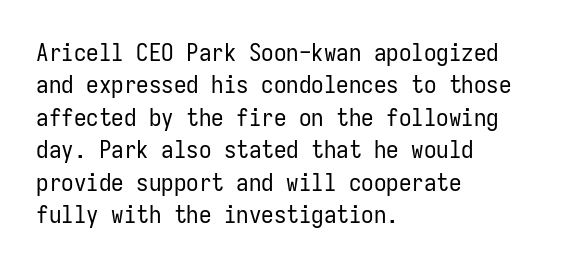
Q: Is the text bold? A: No.
Q: Is the text italic (slanted)? A: No, it is upright.
Q: Is the text underlined? A: No.
Q: How is the paragraph aligned? A: Left-aligned.
Q: Is the spacing between letters normal or unusually wide? A: Normal.
Q: Is the spacing between lines tight, normal or loose? A: Normal.
